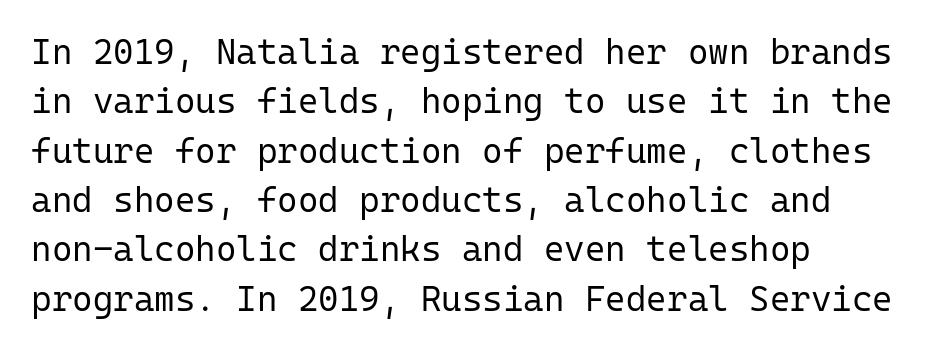
Q: Is the text bold? A: No.
Q: Is the text italic (slanted)? A: No, it is upright.
Q: Is the typeface a serif or a sans-serif typeface? A: Sans-serif.
Q: Is the text underlined? A: No.
Q: How is the paragraph aligned? A: Left-aligned.
Q: Is the spacing between letters normal or unusually wide? A: Normal.
Q: Is the spacing between lines tight, normal or loose? A: Normal.
Q: Width (condensed, normal, or wide)? A: Normal.
Q: Stroke contrast? A: Low.
Q: x-height? A: Medium.
Q: Monospaced? A: Yes.
